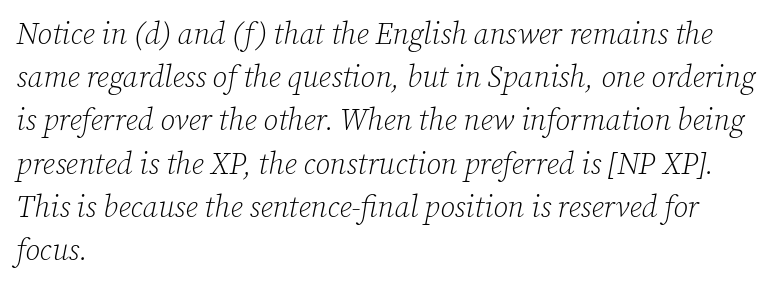
The image shows 30 px light serif type, italic (leaning right); set left-aligned, normal line spacing (1.44x), normal letter spacing, not underlined; low stroke contrast and a medium x-height.
